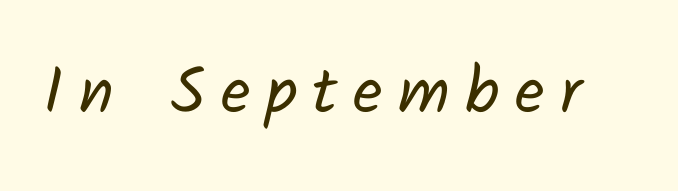
The image shows 65 px regular-weight sans-serif type; set unusually wide letter spacing (+0.24 em), not underlined; low stroke contrast and a medium x-height.
